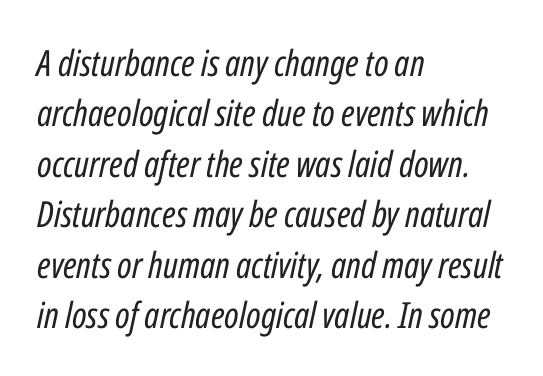
No extra ink here — the face is not bold. These lines are rendered in a variable-pitch font. The face used here has a pronounced slope to its letters. A bare baseline throughout the passage.
